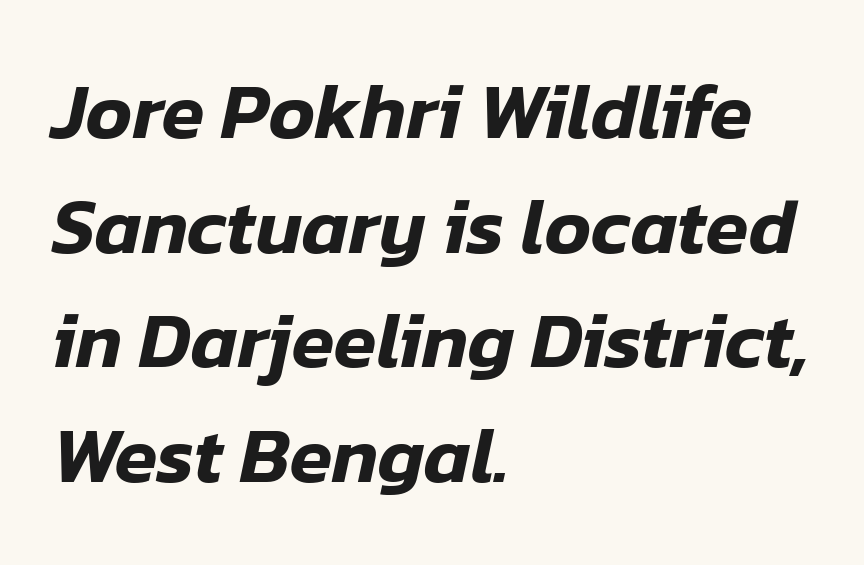
Between one letter and the next there's only the usual sliver of space. Horizontal alignment here is leftward, the default for most running prose. Style check: oblique. Evenly set lines give the paragraph a standard silhouette. Descenders are the only things crossing below the line.
